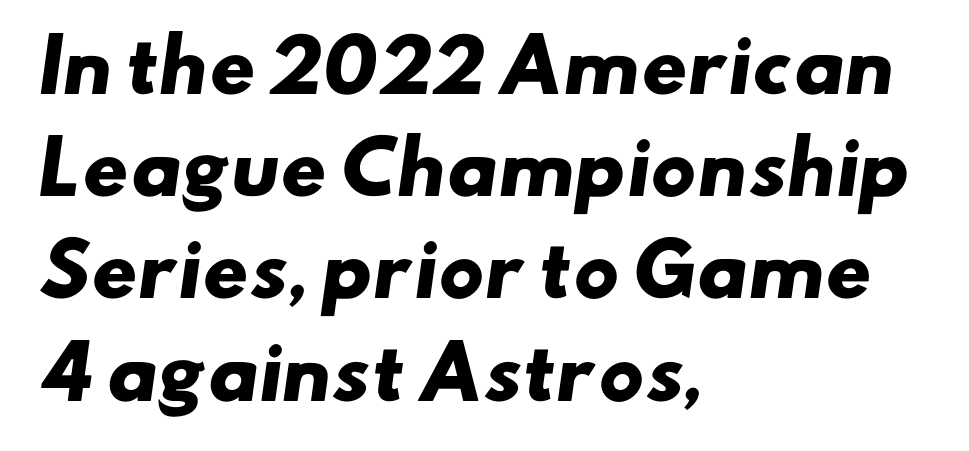
Q: Is the text bold? A: Yes.
Q: Is the typeface a serif or a sans-serif typeface? A: Sans-serif.
Q: Is the text underlined? A: No.
Q: How is the paragraph aligned? A: Left-aligned.
Q: Is the spacing between letters normal or unusually wide? A: Normal.
Q: Is the spacing between lines tight, normal or loose? A: Normal.
Q: Width (condensed, normal, or wide)? A: Wide.
Q: Stroke contrast? A: Low.
Q: x-height? A: Small.
Q: Monospaced? A: No.
